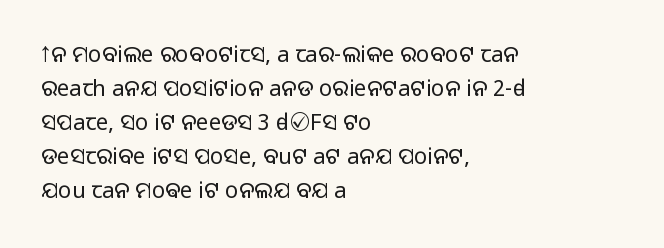
Q: Is the text bold? A: No.
Q: Is the text italic (slanted)? A: No, it is upright.
Q: Is the text underlined? A: No.
Q: How is the paragraph aligned? A: Left-aligned.
Q: Is the spacing between letters normal or unusually wide? A: Normal.
Q: Is the spacing between lines tight, normal or loose? A: Normal.
